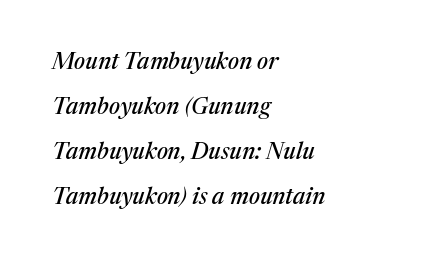
Glance below the letters and you will spot only blank space. These lines stand farther apart than default settings would place them. Teacher's note: observe the even left margin — that is flush-left alignment. The face used here is rendered with its standard letterfit.
